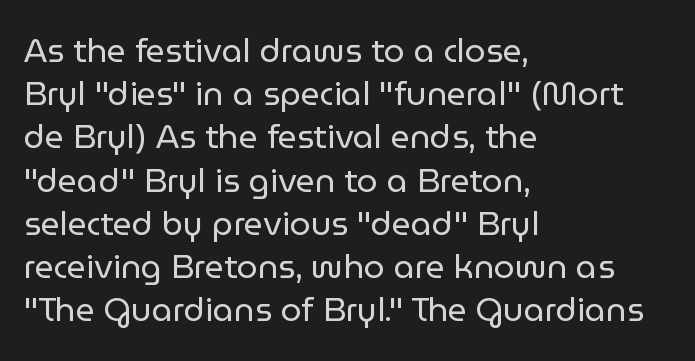
Q: Is the text bold? A: No.
Q: Is the text italic (slanted)? A: No, it is upright.
Q: Is the typeface a serif or a sans-serif typeface? A: Sans-serif.
Q: Is the text underlined? A: No.
Q: How is the paragraph aligned? A: Left-aligned.
Q: Is the spacing between letters normal or unusually wide? A: Normal.
Q: Is the spacing between lines tight, normal or loose? A: Normal.
Q: Width (condensed, normal, or wide)? A: Normal.
Q: Stroke contrast? A: Low.
Q: x-height? A: Medium.
Q: Monospaced? A: No.
